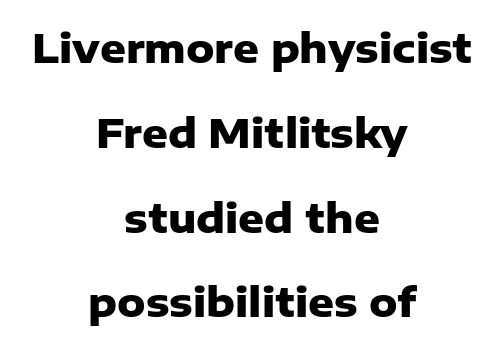
The gap between lines stays unmarked. Each new line begins a long way beneath the previous one. Centered paragraph, ragged on both sides. The gaps between neighbouring characters are ordinary and unremarkable. The letters carry no serifs — their stems end cleanly without finishing strokes. I'd describe the lettering as bold — thick and assertive.
